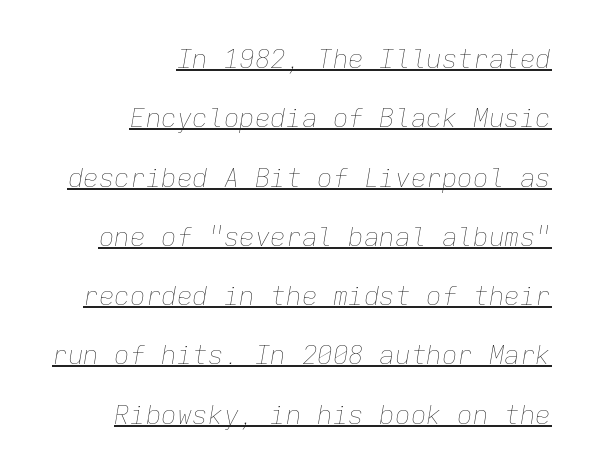
The rag falls on the left side of this text block. Default kerning and tracking; the words read as compact shapes. Vertically, the passage feels expansive, rows floating well apart. Ink coverage per letter is moderate at most. The font's italic variant was chosen for this text.
